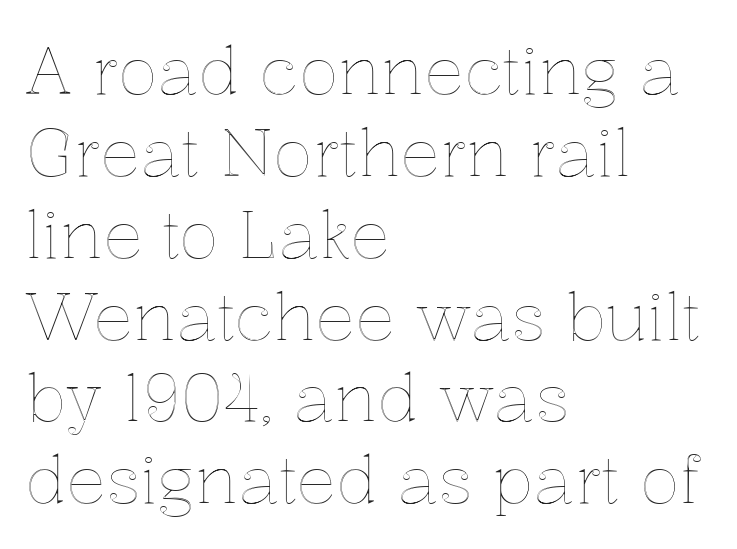
Q: Is the text italic (slanted)? A: No, it is upright.
Q: Is the text underlined? A: No.
Q: How is the paragraph aligned? A: Left-aligned.
Q: Is the spacing between letters normal or unusually wide? A: Normal.
Q: Width (condensed, normal, or wide)? A: Normal.
Q: x-height? A: Medium.
Q: Monospaced? A: No.
